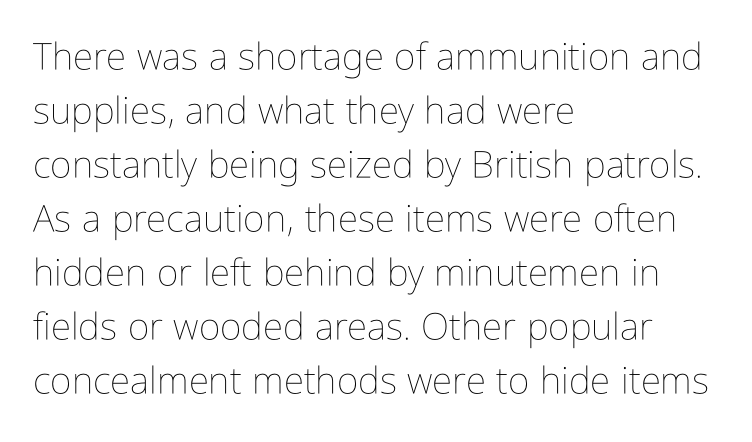
{"italic": "no", "bold": "no", "weight": "thin", "width": "condensed", "stroke_contrast": "low", "x_height": "medium", "monospaced": "no", "underline": "no", "align": "left", "line_spacing": "normal", "line_spacing_ratio": 1.46, "letter_spacing": "normal", "letter_spacing_em": 0.0, "glyph_px": 37}
